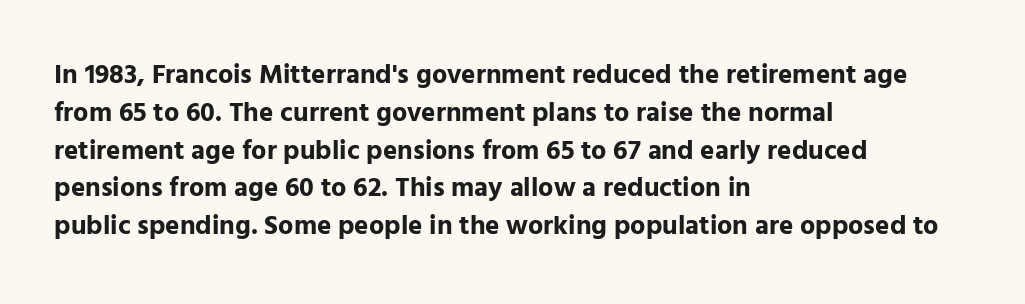
Q: Is the text bold? A: Yes.
Q: Is the text italic (slanted)? A: No, it is upright.
Q: Is the text underlined? A: No.
Q: How is the paragraph aligned? A: Left-aligned.
Q: Is the spacing between letters normal or unusually wide? A: Normal.
Q: Is the spacing between lines tight, normal or loose? A: Normal.
